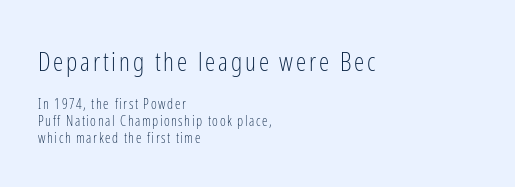
{"italic": "no", "bold": "no", "underline": "no", "align": "left", "line_spacing_ratio": 1.23, "larger_block": "first", "size_ratio": 1.86, "glyph_px": 26}
